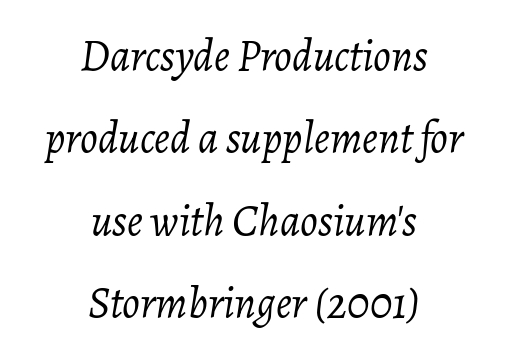
The image shows 44 px light type, italic (leaning right); set centered, line spacing 1.87x, normal letter spacing, not underlined; low stroke contrast and a medium x-height.
